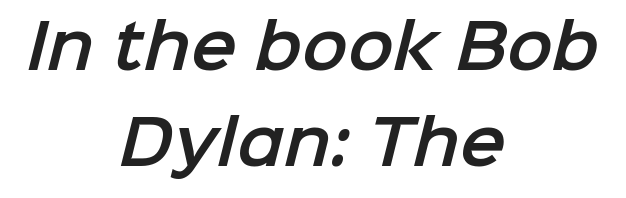
The image shows 61 px sans-serif type; set centered, normal line spacing (1.57x), normal letter spacing, not underlined; low stroke contrast and a medium x-height.
